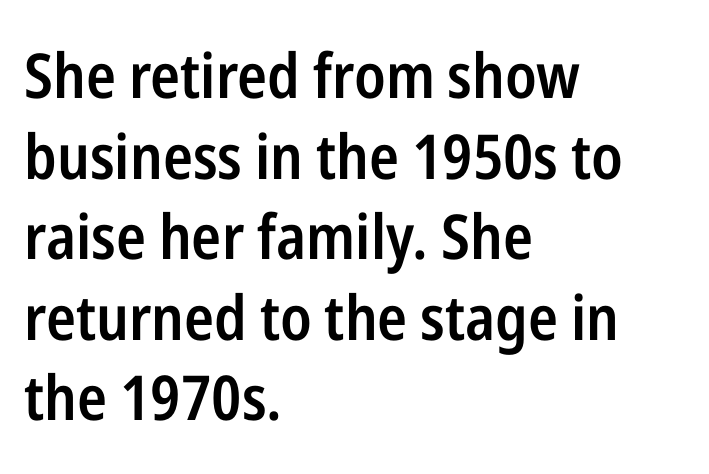
Q: Is the text bold? A: Semi-bold.
Q: Is the text italic (slanted)? A: No, it is upright.
Q: Is the typeface a serif or a sans-serif typeface? A: Sans-serif.
Q: Is the text underlined? A: No.
Q: How is the paragraph aligned? A: Left-aligned.
Q: Is the spacing between letters normal or unusually wide? A: Normal.
Q: Is the spacing between lines tight, normal or loose? A: Normal.
Q: Width (condensed, normal, or wide)? A: Condensed.
Q: Stroke contrast? A: Low.
Q: x-height? A: Medium.
Q: Monospaced? A: No.
